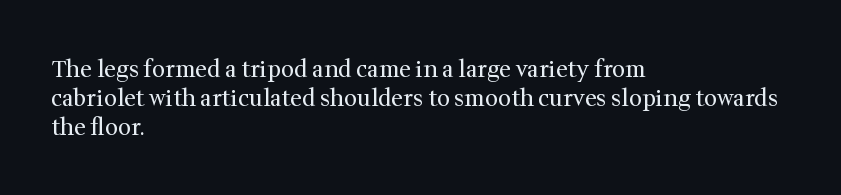
Q: Is the text bold? A: No.
Q: Is the text italic (slanted)? A: No, it is upright.
Q: Is the text underlined? A: No.
Q: How is the paragraph aligned? A: Left-aligned.
Q: Is the spacing between letters normal or unusually wide? A: Normal.
Q: Is the spacing between lines tight, normal or loose? A: Normal.
